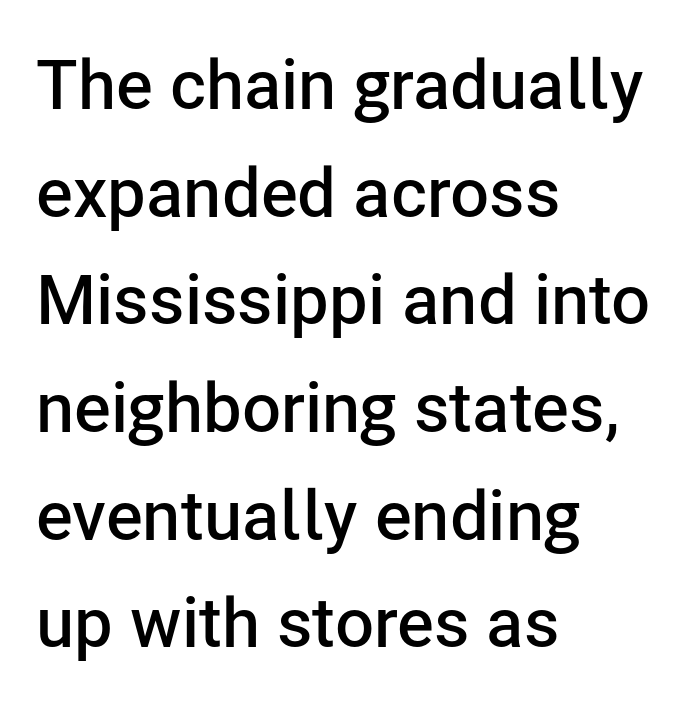
Here the designer chose a conventional face with non-uniform glyph widths. The designer went with a sans here, leaving each stem footless. The typesetting leans somewhat heavy: a semibold. The typesetter chose a ragged-right arrangement here.
